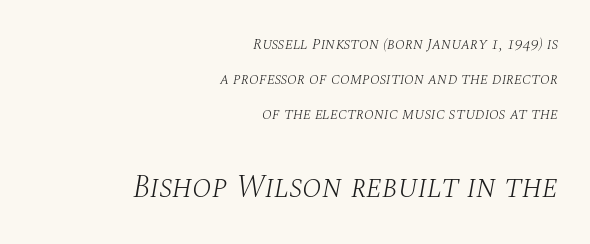
Q: Is the text bold? A: No.
Q: Is the text italic (slanted)? A: Yes, it leans right by about 10 degrees.
Q: Is the typeface a serif or a sans-serif typeface? A: Serif.
Q: Is the text underlined? A: No.
Q: How is the paragraph aligned? A: Right-aligned.
Q: Is the spacing between letters normal or unusually wide? A: Normal.
Q: Is the spacing between lines tight, normal or loose? A: Loose.
Q: Which block of text is set in a larger size, the first (top) or the second (bottom)? A: The second (bottom) one.
Q: Width (condensed, normal, or wide)? A: Normal.
Q: Stroke contrast? A: Medium.
Q: x-height? A: Large.
Q: Monospaced? A: No.
